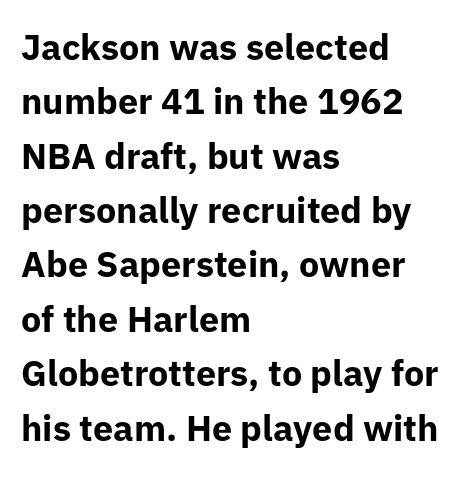
Q: Is the text bold? A: Yes.
Q: Is the text italic (slanted)? A: No, it is upright.
Q: Is the typeface a serif or a sans-serif typeface? A: Sans-serif.
Q: Is the text underlined? A: No.
Q: How is the paragraph aligned? A: Left-aligned.
Q: Is the spacing between letters normal or unusually wide? A: Normal.
Q: Is the spacing between lines tight, normal or loose? A: Normal.
Q: Width (condensed, normal, or wide)? A: Normal.
Q: Stroke contrast? A: Low.
Q: x-height? A: Medium.
Q: Monospaced? A: No.
